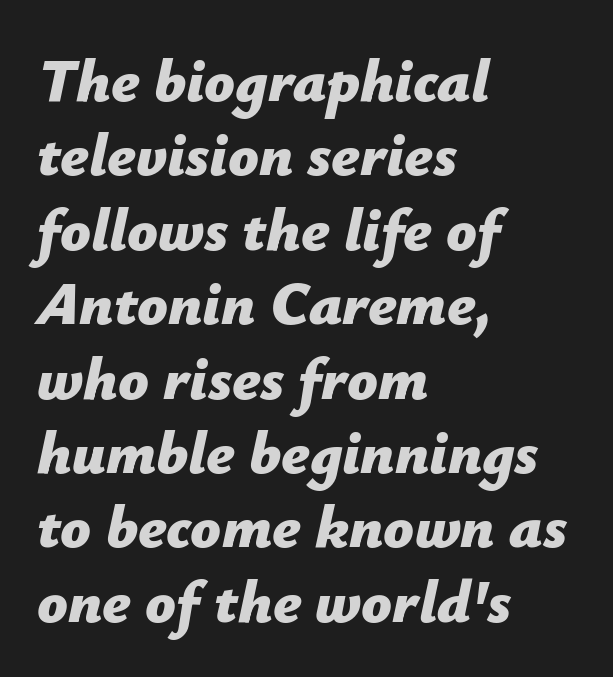
Line beginnings align vertically; line endings do not. Nobody drew a line under any word here. This sample has the flowing, uneven cadence of proportional lettering. You could call the tracking neutral — neither tight nor loose. Typesetter's note: full bold, strokes at maximum text heaviness.
